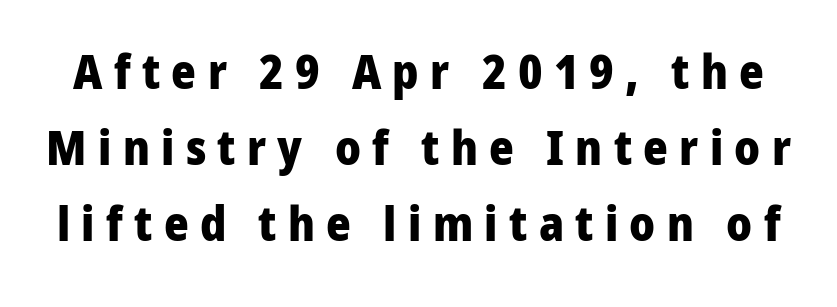
Q: Is the text bold? A: Yes.
Q: Is the text italic (slanted)? A: No, it is upright.
Q: Is the typeface a serif or a sans-serif typeface? A: Sans-serif.
Q: Is the text underlined? A: No.
Q: Is the spacing between letters normal or unusually wide? A: Unusually wide.
Q: Is the spacing between lines tight, normal or loose? A: Normal.
Q: Width (condensed, normal, or wide)? A: Normal.
Q: Stroke contrast? A: Low.
Q: x-height? A: Medium.
Q: Monospaced? A: No.
